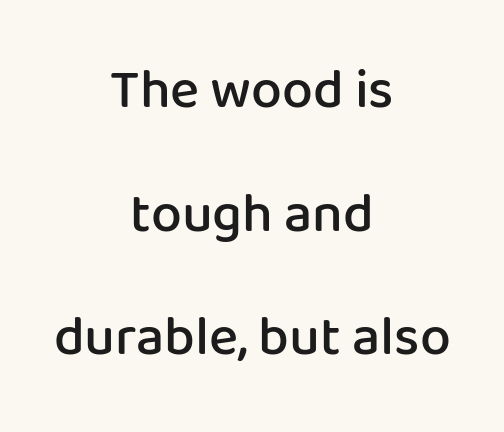
Q: Is the text bold? A: Semi-bold.
Q: Is the text italic (slanted)? A: No, it is upright.
Q: Is the typeface a serif or a sans-serif typeface? A: Sans-serif.
Q: Is the text underlined? A: No.
Q: How is the paragraph aligned? A: Centered.
Q: Is the spacing between letters normal or unusually wide? A: Normal.
Q: Is the spacing between lines tight, normal or loose? A: Loose.
Q: Width (condensed, normal, or wide)? A: Normal.
Q: Stroke contrast? A: Low.
Q: x-height? A: Medium.
Q: Monospaced? A: No.
